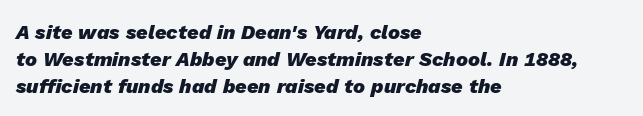
Emphasis-style slanted type is in use. The vertical gap from one line to the next is medium. Casual observation: everything's shoved over to the left. This is heavy type, rendered in bold. Check under the words: just untouched page. Tracking value appears to be zero — textbook default spacing.
